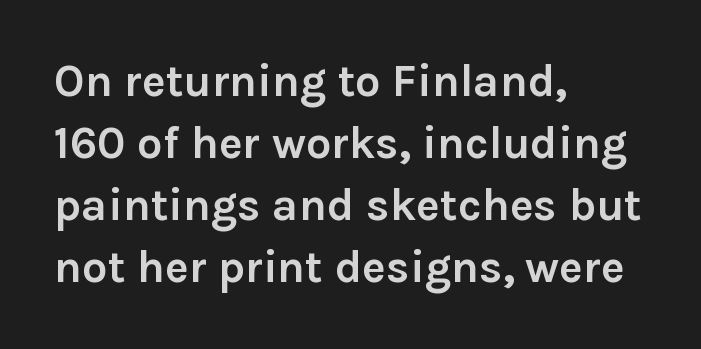
{"serif": "no", "italic": "no", "bold": "yes", "weight": "semibold", "width": "normal", "stroke_contrast": "low", "x_height": "medium", "monospaced": "no", "underline": "no", "align": "left", "line_spacing": "normal", "line_spacing_ratio": 1.38, "letter_spacing": "normal", "letter_spacing_em": 0.0, "glyph_px": 45}
